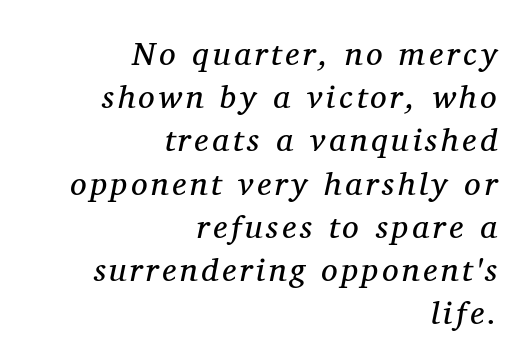
Each row of text sits above clean, open space. The rag falls on the left side of this text block. The face used here is seriffed, in the tradition of book romans. The lettering tilts uniformly, giving the passage an italic look. Proportional: the letters do not fall into vertical columns. Line spacing here is normal.
